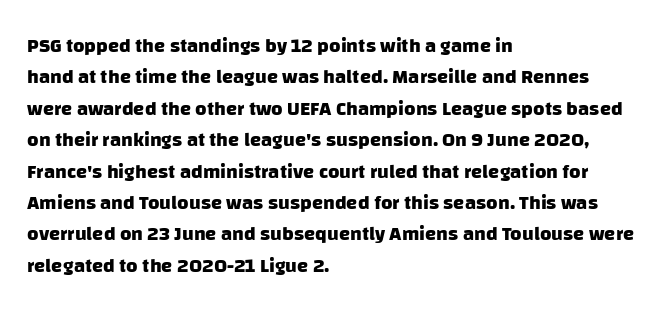
Q: Is the text bold? A: Yes.
Q: Is the text underlined? A: No.
Q: How is the paragraph aligned? A: Left-aligned.
Q: Is the spacing between letters normal or unusually wide? A: Normal.
Q: Is the spacing between lines tight, normal or loose? A: Normal.
